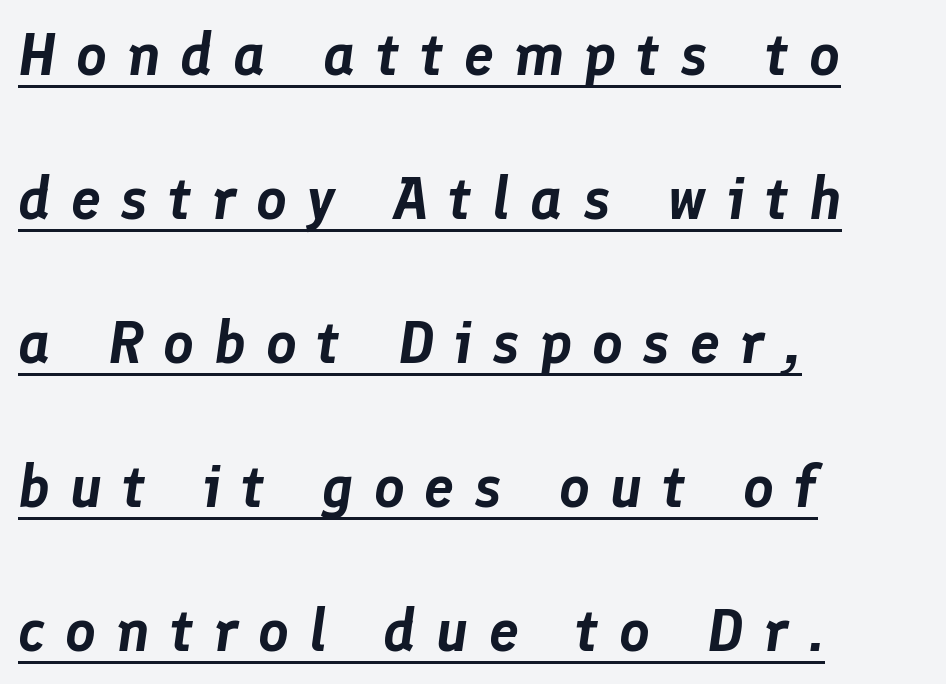
The image shows 60 px text type, italic (leaning right); set left-aligned, loose line spacing (2.4x), unusually wide letter spacing (+0.33 em), underlined; low stroke contrast and a medium x-height.
